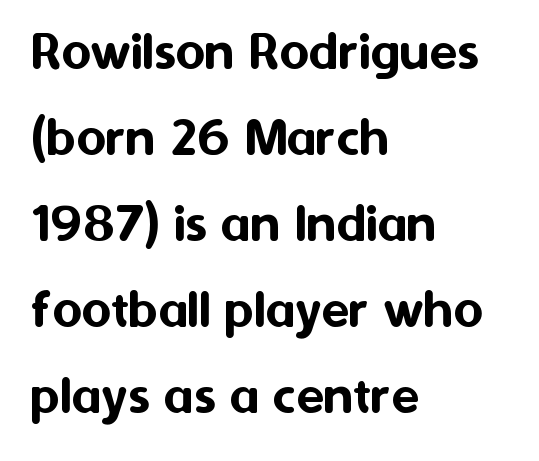
Q: Is the text italic (slanted)? A: No, it is upright.
Q: Is the typeface a serif or a sans-serif typeface? A: Sans-serif.
Q: Is the text underlined? A: No.
Q: How is the paragraph aligned? A: Left-aligned.
Q: Is the spacing between letters normal or unusually wide? A: Normal.
Q: Is the spacing between lines tight, normal or loose? A: Normal.
Q: Width (condensed, normal, or wide)? A: Normal.
Q: Stroke contrast? A: Medium.
Q: x-height? A: Medium.
Q: Monospaced? A: No.
